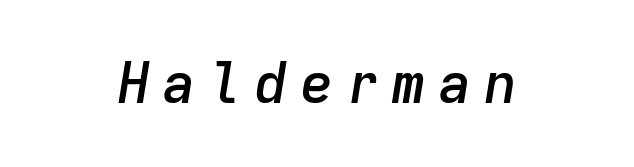
The image shows 56 px semibold type, italic (leaning right), monospaced; set centered, unusually wide letter spacing (+0.22 em), not underlined; low stroke contrast and a medium x-height.
